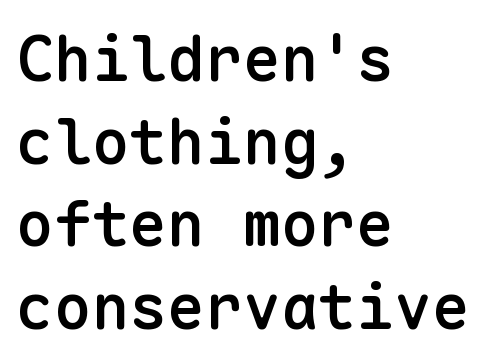
The words here are not underlined. The rows are spaced the way most documents space them. Here the designer chose a console-style face with uniform glyph widths. Ordinary non-slanted type is in use. A bit beefed up — I'd call it semibold rather than bold. How are the letters spaced? Ordinarily, with no added tracking.
